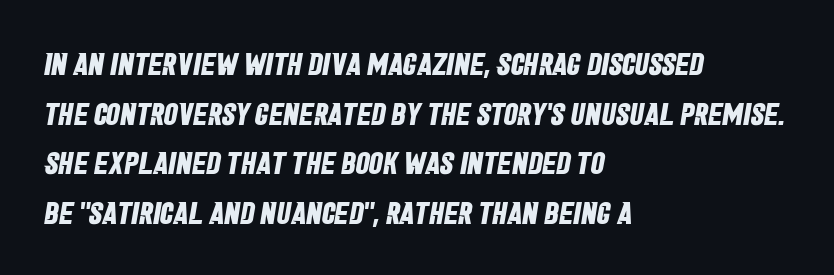
Character widths vary here, with narrow letters taking less room than wide ones. A normal amount of white space separates one row of letters from the next. Spacing between characters is what you'd get straight out of the box. A classic flush-left, rag-right setting is used for this passage.
